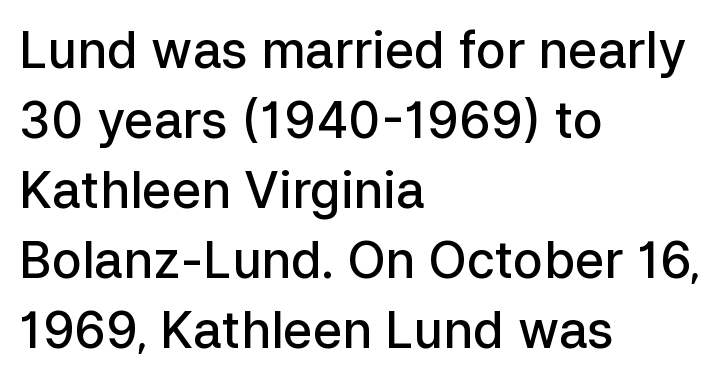
{"serif": "no", "italic": "no", "bold": "semi", "weight": "semibold", "width": "normal", "stroke_contrast": "low", "x_height": "medium", "monospaced": "no", "underline": "no", "align": "left", "line_spacing": "normal", "line_spacing_ratio": 1.4, "letter_spacing": "normal", "letter_spacing_em": 0.0, "glyph_px": 50}
